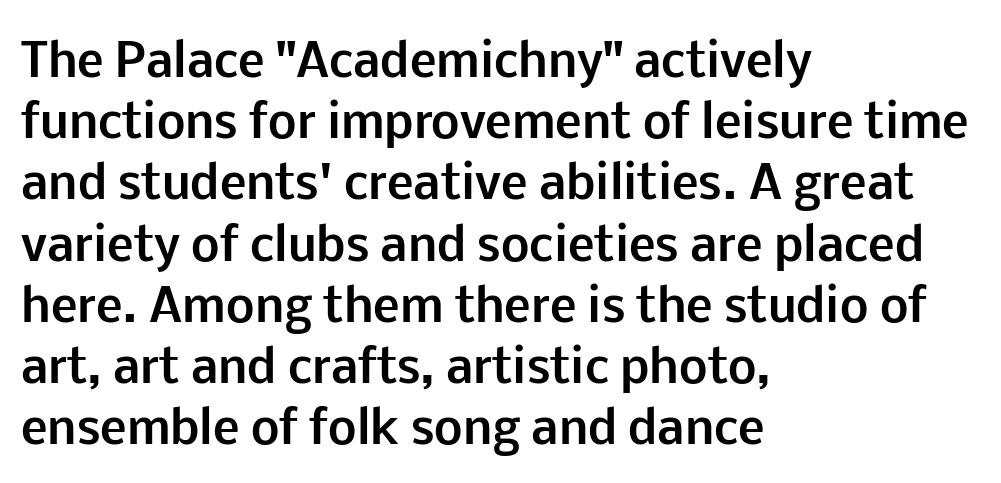
Heft: maximum for text — a bold. Is the block centered? No — it sits flush against the left margin. The designer went with a sans here, leaving each stem footless. Think of a printed novel: that variable character pitch is what you see here.
